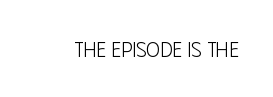
The image shows 21 px text type, upright; set normal letter spacing, not underlined.
